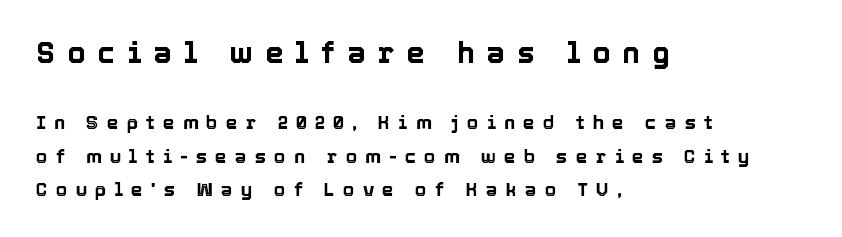
The image shows 29 px text type, upright; set left-aligned, line spacing 1.78x, unusually wide letter spacing (+0.42 em), not underlined; the first (top) block is 1.53x larger; a medium x-height.
